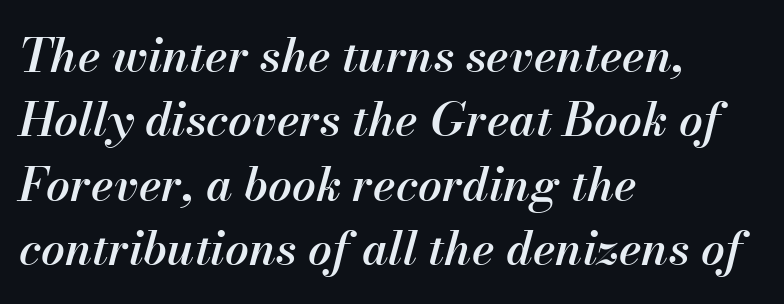
Q: Is the text bold? A: Semi-bold.
Q: Is the text italic (slanted)? A: Yes, it leans right by about 13 degrees.
Q: Is the text underlined? A: No.
Q: How is the paragraph aligned? A: Left-aligned.
Q: Is the spacing between letters normal or unusually wide? A: Normal.
Q: Is the spacing between lines tight, normal or loose? A: Normal.
Q: Width (condensed, normal, or wide)? A: Normal.
Q: Stroke contrast? A: Medium.
Q: x-height? A: Small.
Q: Monospaced? A: No.
